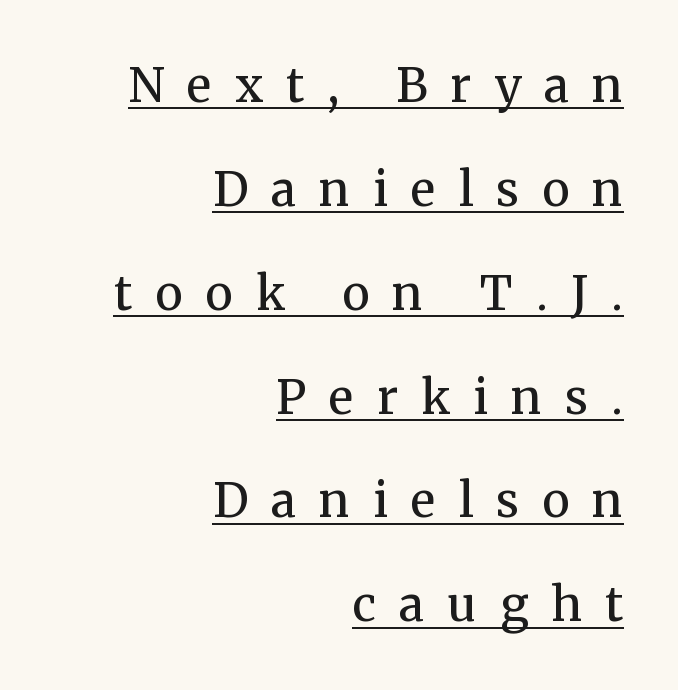
{"serif": "yes", "italic": "no", "bold": "no", "weight": "regular", "width": "normal", "stroke_contrast": "medium", "x_height": "medium", "monospaced": "no", "underline": "yes", "align": "right", "line_spacing": "loose", "line_spacing_ratio": 2.21, "letter_spacing": "wide", "letter_spacing_em": 0.49, "glyph_px": 47}
